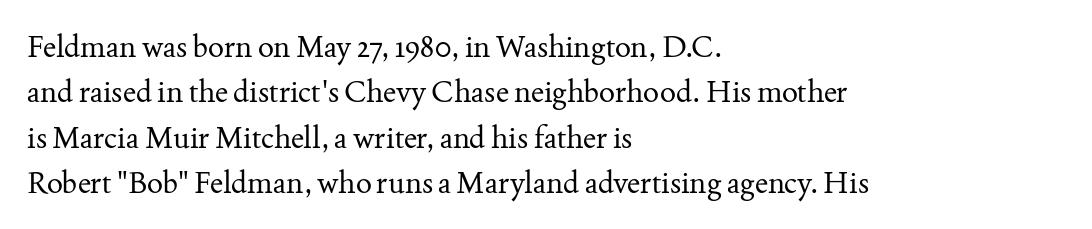
No extra ink here — the face is not bold. The letters carry serifs — small finishing strokes at the ends of their stems. Regular leading. Which margin do the lines hug? The left one — the right edge is uneven. The horizontal fit of the characters is conventional and even. The area under the type is left untouched.
